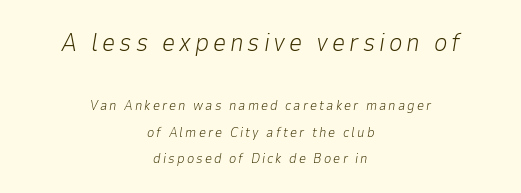
The image shows 26 px text type, italic (leaning right); set centered, loose line spacing (1.92x), not underlined; the first (top) block is 1.86x larger.
